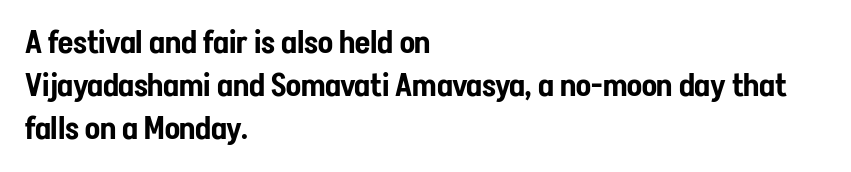
{"serif": "no", "italic": "no", "width": "condensed", "stroke_contrast": "low", "x_height": "medium", "monospaced": "no", "underline": "no", "align": "left", "line_spacing": "normal", "line_spacing_ratio": 1.39, "letter_spacing": "normal", "letter_spacing_em": 0.0, "glyph_px": 31}
